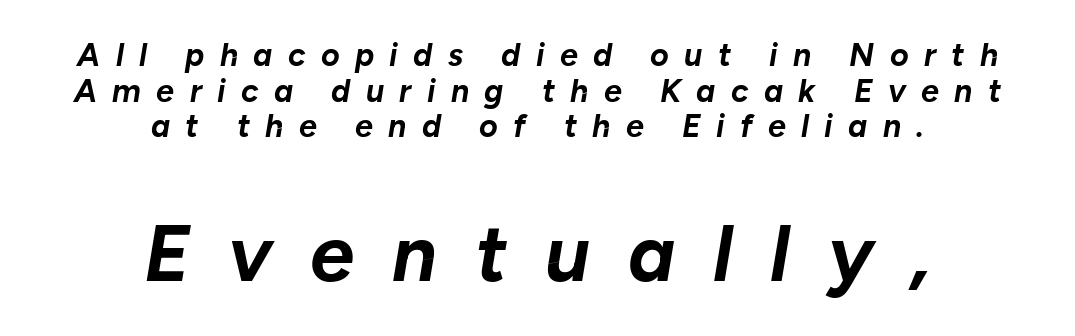
Designer's note — italics engaged. Do the characters align in a grid? No, the font is proportional. The typesetting leans heavy: a genuine bold. The passage shown stacks its lines with hardly any gap. The second block has been scaled up relative to the first.
